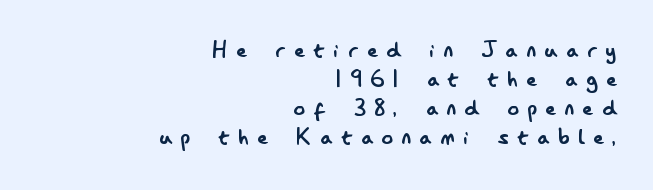
The face used here is a sans, in the tradition of grotesques and geometrics. The characters are drawn with everyday or finer stroke widths. Horizontally, the lines are justified to the trailing edge only. You could only call the tracking loose — the letters float apart. Note the varied advance widths — an 'i' is clearly narrower than an 'm'.
